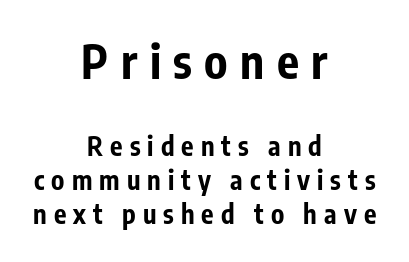
Heft: maximum for text — a bold. Characters remain perfectly vertical along every line. The line texture is sparse and dotted thanks to wide tracking. Character size in the leading block exceeds that of the trailing block. Look at the bottom of the vertical strokes: they stop flat, with no serifs.
